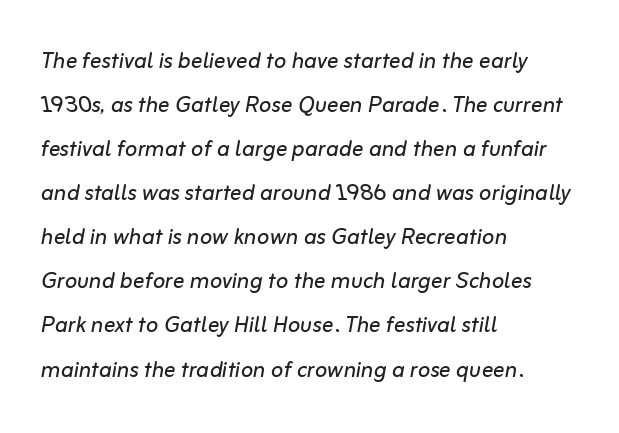
Q: Is the text bold? A: No.
Q: Is the text italic (slanted)? A: Yes, it leans right by about 10 degrees.
Q: Is the text underlined? A: No.
Q: How is the paragraph aligned? A: Left-aligned.
Q: Is the spacing between letters normal or unusually wide? A: Normal.
Q: Is the spacing between lines tight, normal or loose? A: Normal.
Q: Width (condensed, normal, or wide)? A: Normal.
Q: Stroke contrast? A: Low.
Q: x-height? A: Medium.
Q: Monospaced? A: No.
